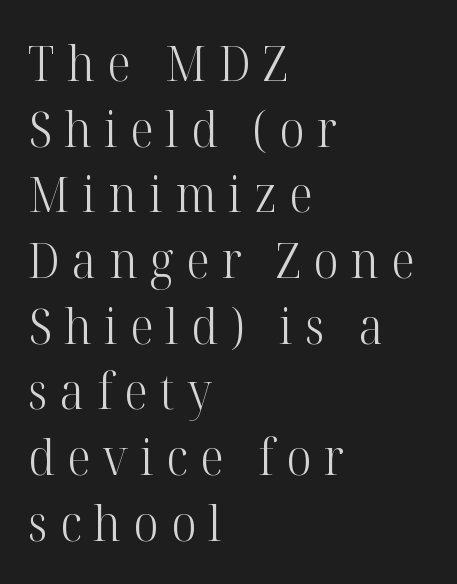
{"serif": "yes", "italic": "no", "bold": "no", "weight": "light", "width": "normal", "stroke_contrast": "high", "x_height": "medium", "monospaced": "no", "underline": "no", "align": "left", "line_spacing": "normal", "line_spacing_ratio": 1.34, "letter_spacing": "wide", "letter_spacing_em": 0.25, "glyph_px": 49}
